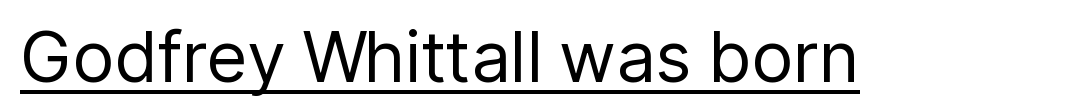
Q: Is the text bold? A: No.
Q: Is the text italic (slanted)? A: No, it is upright.
Q: Is the typeface a serif or a sans-serif typeface? A: Sans-serif.
Q: Is the text underlined? A: Yes.
Q: Is the spacing between letters normal or unusually wide? A: Normal.
Q: Width (condensed, normal, or wide)? A: Normal.
Q: Stroke contrast? A: Low.
Q: x-height? A: Medium.
Q: Monospaced? A: No.
